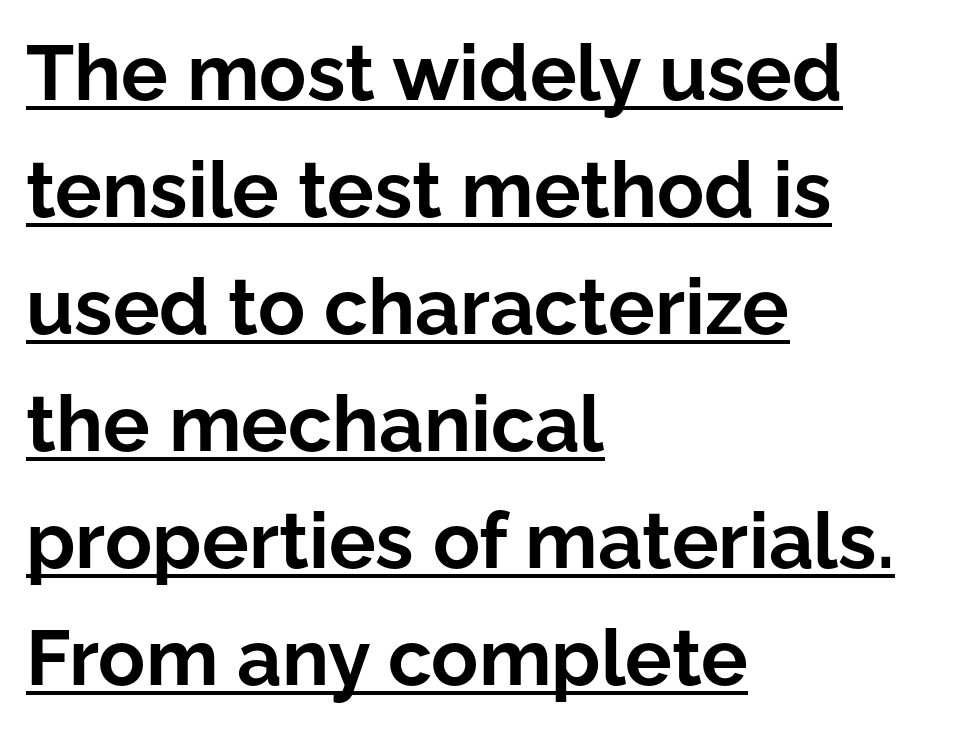
{"serif": "no", "italic": "no", "bold": "yes", "weight": "bold", "width": "normal", "stroke_contrast": "low", "x_height": "medium", "monospaced": "no", "underline": "yes", "align": "left", "line_spacing": "normal", "line_spacing_ratio": 1.5, "letter_spacing": "normal", "letter_spacing_em": 0.0, "glyph_px": 78}
